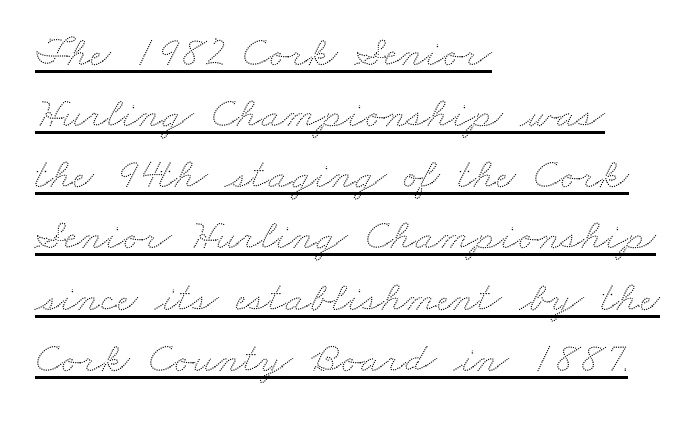
The image shows 44 px wide type; set left-aligned, normal line spacing (1.39x), normal letter spacing, underlined; low stroke contrast and a small x-height.
